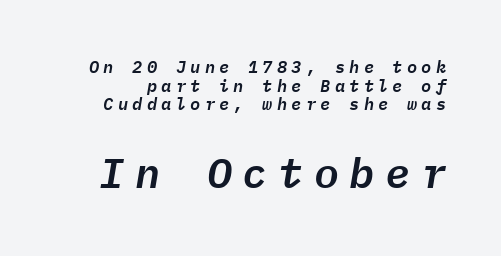
{"italic": "yes", "lean": "right", "slant_degrees": 9, "width": "normal", "stroke_contrast": "low", "x_height": "medium", "monospaced": "yes", "underline": "no", "line_spacing": "tight", "line_spacing_ratio": 1.09, "letter_spacing": "wide", "letter_spacing_em": 0.25, "larger_block": "second", "size_ratio": 2.47, "glyph_px": 42}
